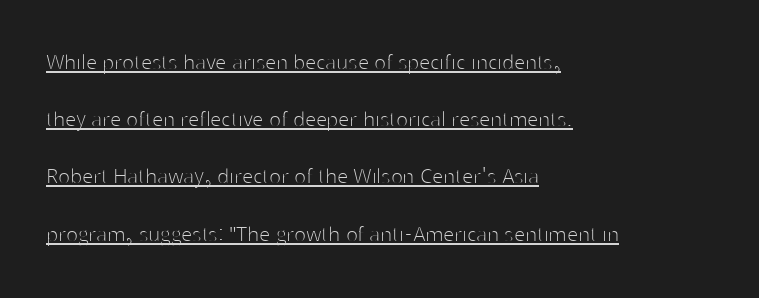
The passage is arranged the way most books set body copy — flush left. Nothing unusual about the tracking: characters are spaced as the font intends. The axis of the letterforms is exactly vertical. This rendering features underlined lettering. The font sits on the lighter half of the weight spectrum, regular included.
